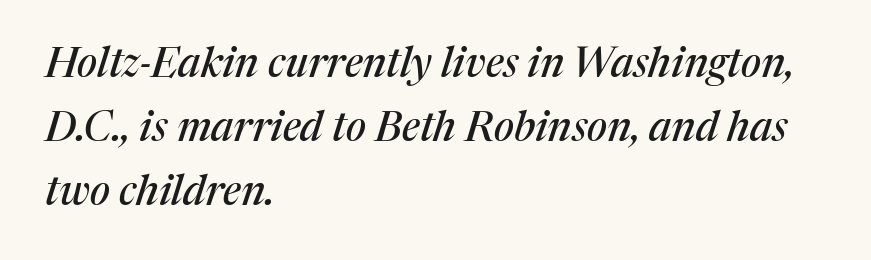
Q: Is the text italic (slanted)? A: Yes, it leans right by about 17 degrees.
Q: Is the typeface a serif or a sans-serif typeface? A: Serif.
Q: Is the text underlined? A: No.
Q: How is the paragraph aligned? A: Left-aligned.
Q: Is the spacing between letters normal or unusually wide? A: Normal.
Q: Is the spacing between lines tight, normal or loose? A: Normal.
Q: Width (condensed, normal, or wide)? A: Normal.
Q: Stroke contrast? A: Medium.
Q: x-height? A: Medium.
Q: Monospaced? A: No.
